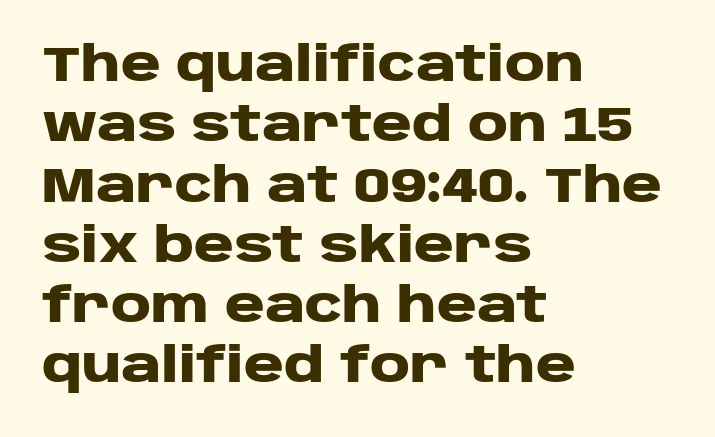
The image shows 49 px heavy, wide sans-serif type, upright; set left-aligned, line spacing 1.23x, normal letter spacing, not underlined; low stroke contrast and a large x-height.
